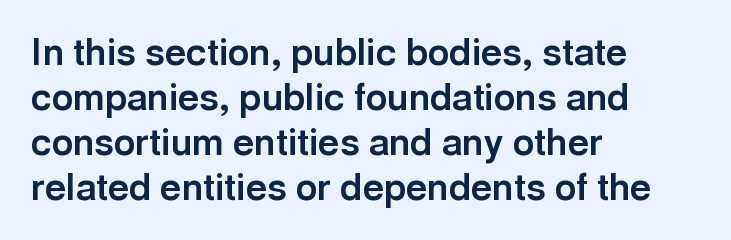
Think of a printed novel: that variable character pitch is what you see here. Vertical strokes here are truly vertical. Default kerning and tracking; the words read as compact shapes. The characters display no serif detailing; their extremities are plain.
